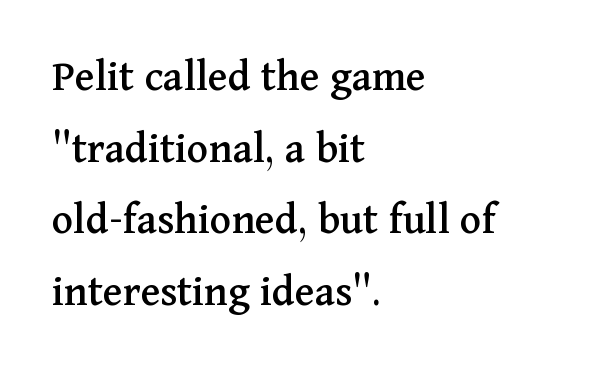
{"serif": "yes", "italic": "no", "width": "normal", "stroke_contrast": "medium", "x_height": "medium", "monospaced": "no", "underline": "no", "align": "left", "line_spacing": "normal", "line_spacing_ratio": 1.59, "letter_spacing": "normal", "letter_spacing_em": 0.0, "glyph_px": 45}
